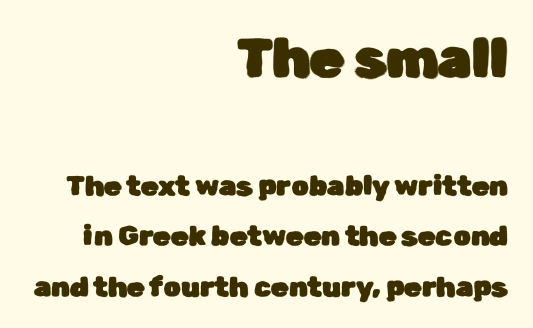
Check where the strokes stop: nothing finishes them off — pure sans. The font's upright variant was chosen for this text. The space beneath each line is pristine and unruled. Proportional: the letters do not fall into vertical columns. The upper block of text is set noticeably larger than the block beneath it. The passage is arranged like a letterhead date or caption credit — flush right.
